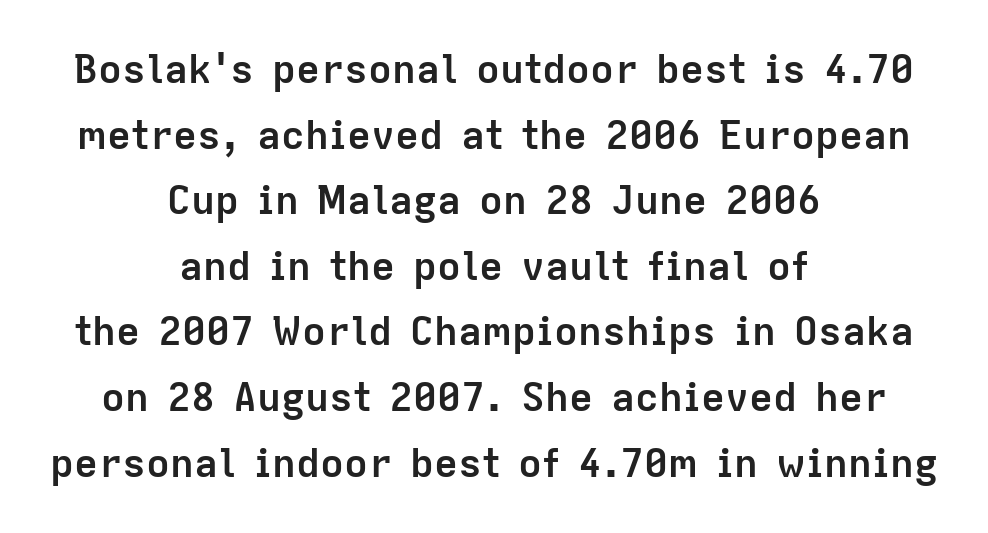
{"serif": "no", "italic": "no", "bold": "yes", "weight": "semibold", "width": "normal", "stroke_contrast": "low", "x_height": "medium", "monospaced": "no", "underline": "no", "align": "center", "line_spacing": "normal", "line_spacing_ratio": 1.64, "letter_spacing": "normal", "letter_spacing_em": 0.0, "glyph_px": 40}
